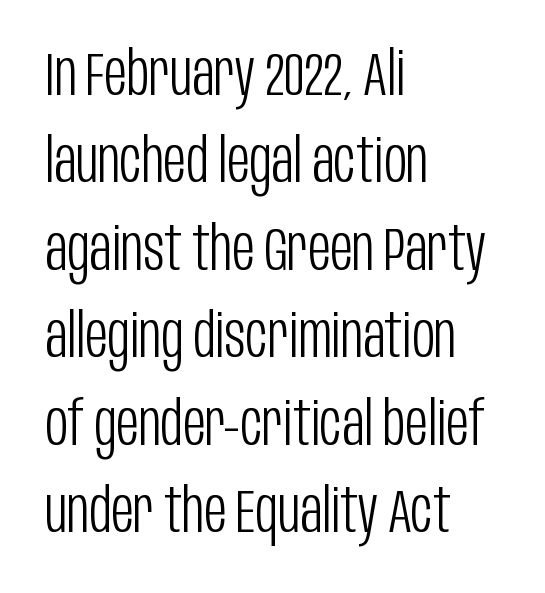
No extra ink here — the face is not bold. The vertical gap from one line to the next is medium. Here the designer chose a conventional face with non-uniform glyph widths. Italic: no, the glyphs are upright roman.
